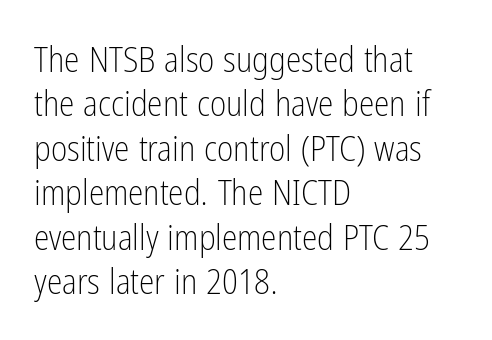
The image shows 35 px light, condensed sans-serif type, upright; set left-aligned, normal line spacing (1.27x), normal letter spacing, not underlined; low stroke contrast and a medium x-height.
